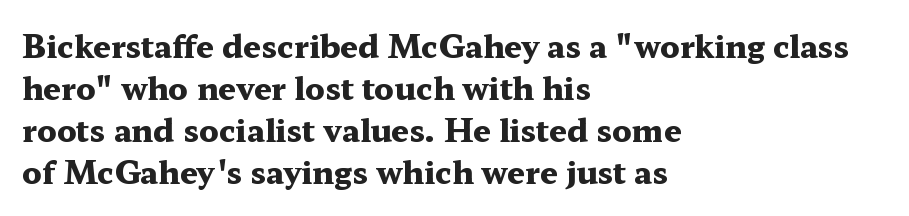
Q: Is the text bold? A: Yes.
Q: Is the text italic (slanted)? A: No, it is upright.
Q: Is the typeface a serif or a sans-serif typeface? A: Serif.
Q: Is the text underlined? A: No.
Q: How is the paragraph aligned? A: Left-aligned.
Q: Is the spacing between letters normal or unusually wide? A: Normal.
Q: Is the spacing between lines tight, normal or loose? A: Normal.
Q: Width (condensed, normal, or wide)? A: Wide.
Q: Stroke contrast? A: Medium.
Q: x-height? A: Medium.
Q: Monospaced? A: No.
